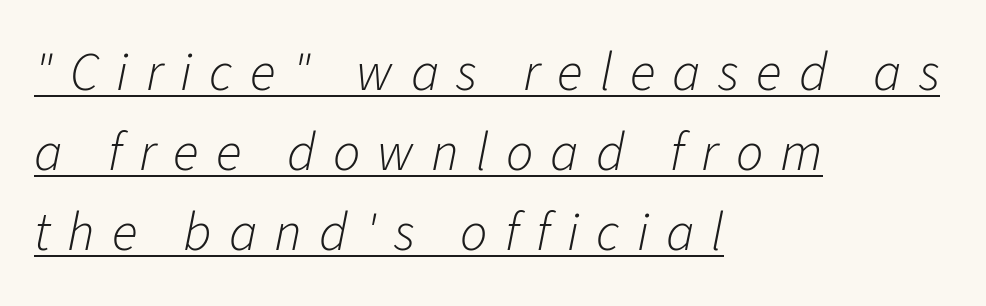
Q: Is the text bold? A: No.
Q: Is the text italic (slanted)? A: Yes, it leans right by about 11 degrees.
Q: Is the text underlined? A: Yes.
Q: How is the paragraph aligned? A: Left-aligned.
Q: Is the spacing between letters normal or unusually wide? A: Unusually wide.
Q: Is the spacing between lines tight, normal or loose? A: Normal.
Q: Width (condensed, normal, or wide)? A: Normal.
Q: Stroke contrast? A: Low.
Q: x-height? A: Medium.
Q: Monospaced? A: No.
